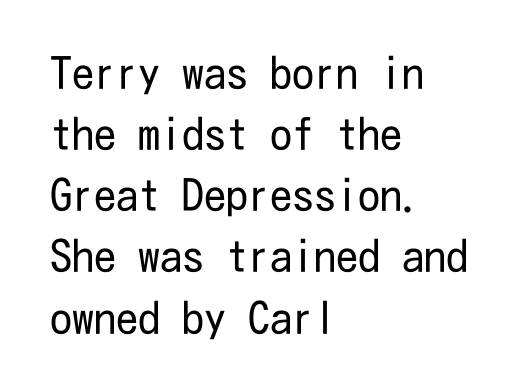
Q: Is the text bold? A: No.
Q: Is the text italic (slanted)? A: No, it is upright.
Q: Is the typeface a serif or a sans-serif typeface? A: Sans-serif.
Q: Is the text underlined? A: No.
Q: How is the paragraph aligned? A: Left-aligned.
Q: Is the spacing between letters normal or unusually wide? A: Normal.
Q: Is the spacing between lines tight, normal or loose? A: Normal.
Q: Width (condensed, normal, or wide)? A: Condensed.
Q: Stroke contrast? A: Low.
Q: x-height? A: Medium.
